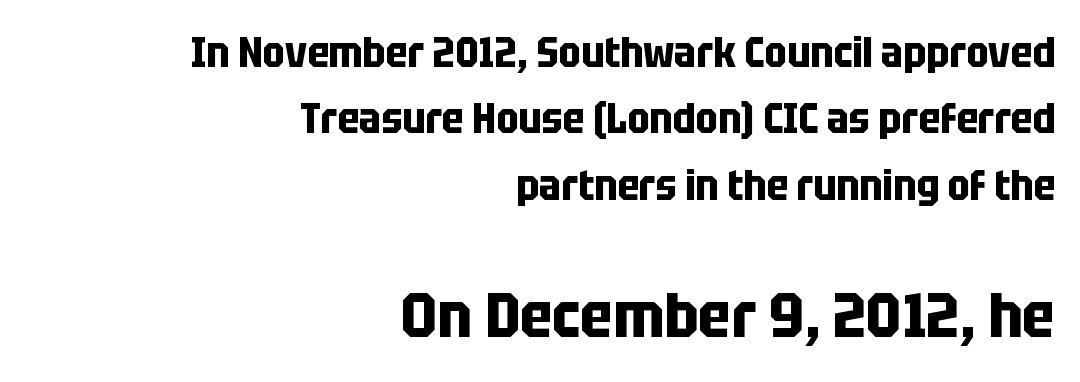
Q: Is the text bold? A: Yes.
Q: Is the text italic (slanted)? A: No, it is upright.
Q: Is the typeface a serif or a sans-serif typeface? A: Sans-serif.
Q: Is the text underlined? A: No.
Q: How is the paragraph aligned? A: Right-aligned.
Q: Is the spacing between letters normal or unusually wide? A: Normal.
Q: Is the spacing between lines tight, normal or loose? A: Normal.
Q: Which block of text is set in a larger size, the first (top) or the second (bottom)? A: The second (bottom) one.
Q: Width (condensed, normal, or wide)? A: Condensed.
Q: Stroke contrast? A: Low.
Q: x-height? A: Large.
Q: Monospaced? A: No.
